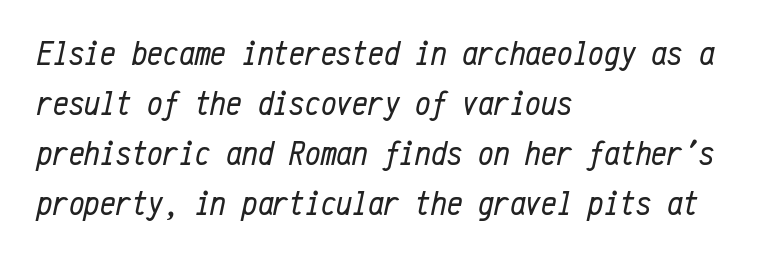
Compared with a centered layout, this one pins lines to the left instead. A clean baseline with only descenders dipping below it. Is the type slanted? Yes — the strokes lean at a clear angle. The block of text has a typical density, with ordinary space between rows. Honestly, the letter spacing is just normal — you wouldn't notice it. Is the stroke heavy? The answer is a plain regular-or-lighter.
